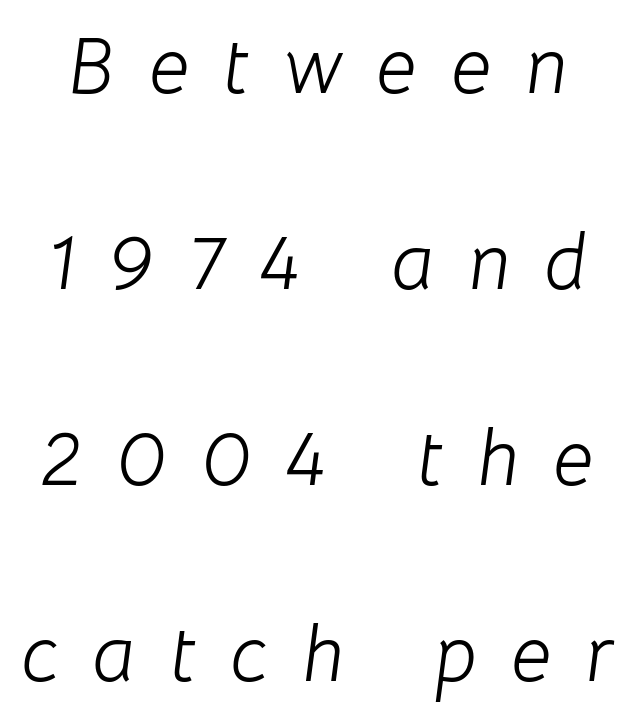
{"italic": "yes", "lean": "right", "slant_degrees": 8, "bold": "no", "weight": "light", "width": "normal", "stroke_contrast": "low", "x_height": "medium", "monospaced": "no", "underline": "no", "line_spacing": "loose", "line_spacing_ratio": 2.48, "letter_spacing": "wide", "letter_spacing_em": 0.44, "glyph_px": 79}
